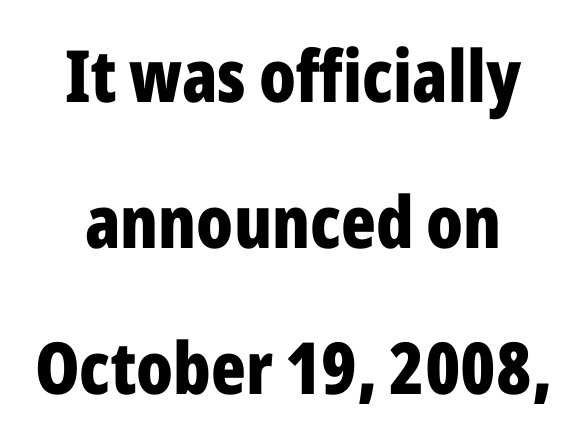
{"serif": "no", "italic": "no", "bold": "yes", "weight": "bold", "width": "condensed", "stroke_contrast": "low", "x_height": "medium", "monospaced": "no", "underline": "no", "line_spacing": "loose", "line_spacing_ratio": 2.03, "letter_spacing": "normal", "letter_spacing_em": 0.0, "glyph_px": 72}
